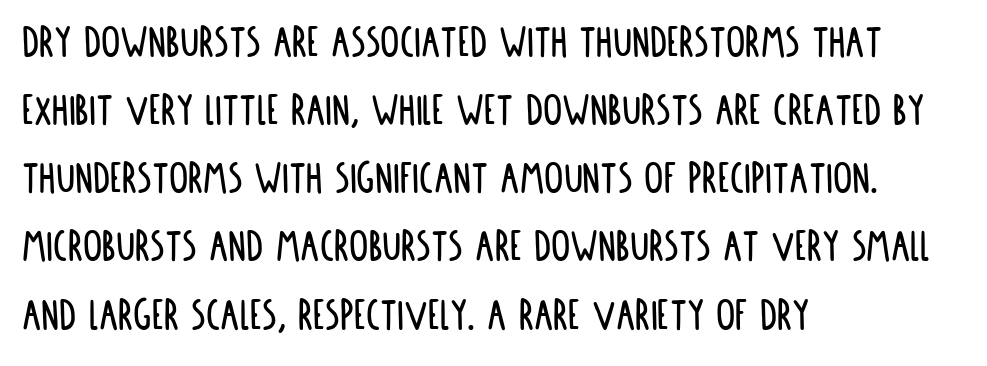
Q: Is the text italic (slanted)? A: No, it is upright.
Q: Is the typeface a serif or a sans-serif typeface? A: Sans-serif.
Q: Is the text underlined? A: No.
Q: How is the paragraph aligned? A: Left-aligned.
Q: Is the spacing between letters normal or unusually wide? A: Normal.
Q: Is the spacing between lines tight, normal or loose? A: Normal.
Q: Width (condensed, normal, or wide)? A: Condensed.
Q: Stroke contrast? A: Low.
Q: x-height? A: Large.
Q: Monospaced? A: No.
